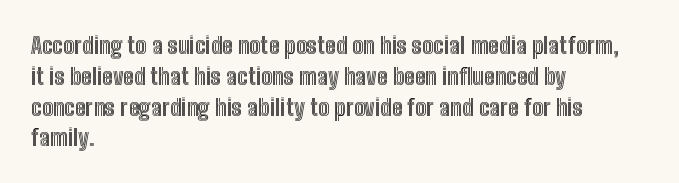
The image shows 23 px text type, upright; set left-aligned, normal line spacing (1.34x), normal letter spacing, not underlined.
